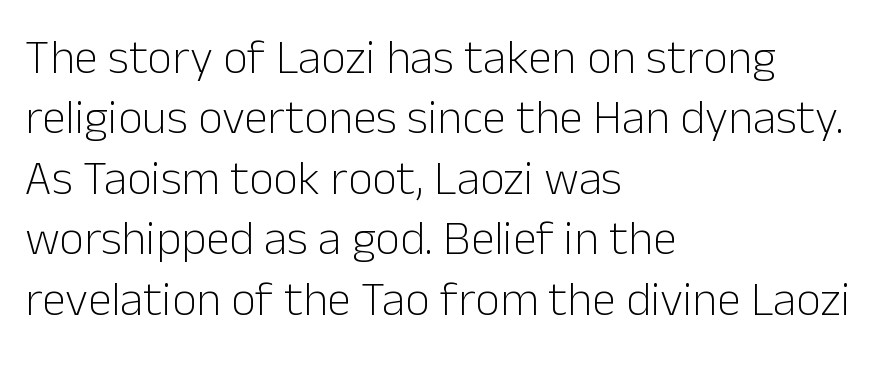
Q: Is the text bold? A: No.
Q: Is the text italic (slanted)? A: No, it is upright.
Q: Is the typeface a serif or a sans-serif typeface? A: Sans-serif.
Q: Is the text underlined? A: No.
Q: How is the paragraph aligned? A: Left-aligned.
Q: Is the spacing between letters normal or unusually wide? A: Normal.
Q: Is the spacing between lines tight, normal or loose? A: Normal.
Q: Width (condensed, normal, or wide)? A: Normal.
Q: Stroke contrast? A: Low.
Q: x-height? A: Medium.
Q: Monospaced? A: No.
